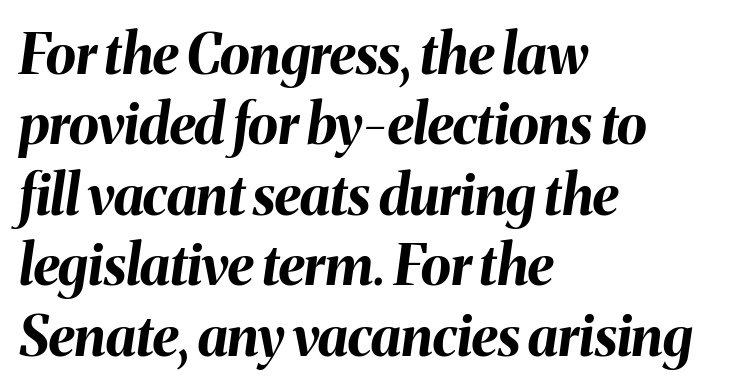
Q: Is the text bold? A: Yes.
Q: Is the text italic (slanted)? A: Yes, it leans right by about 8 degrees.
Q: Is the text underlined? A: No.
Q: How is the paragraph aligned? A: Left-aligned.
Q: Is the spacing between letters normal or unusually wide? A: Normal.
Q: Is the spacing between lines tight, normal or loose? A: Normal.
Q: Width (condensed, normal, or wide)? A: Normal.
Q: Stroke contrast? A: Medium.
Q: x-height? A: Medium.
Q: Monospaced? A: No.
